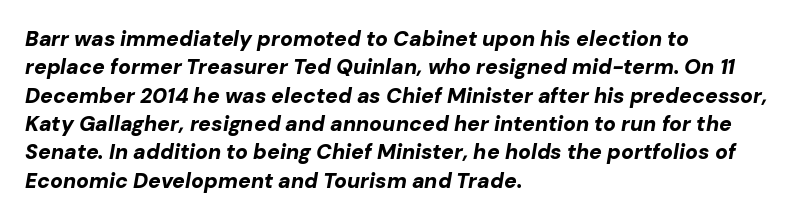
The image shows 21 px bold type, italic (leaning right); set left-aligned, normal line spacing (1.35x), normal letter spacing, not underlined.
